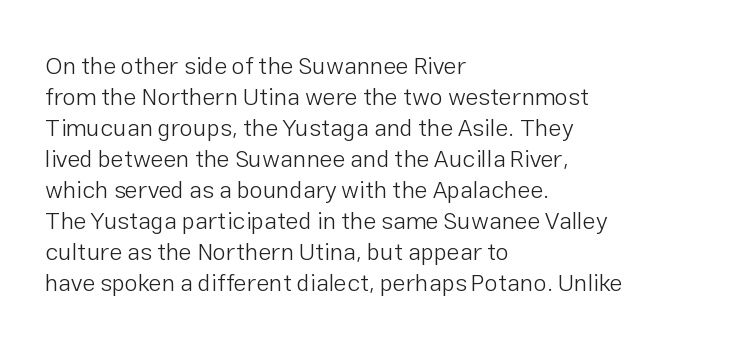
Q: Is the text bold? A: No.
Q: Is the text italic (slanted)? A: No, it is upright.
Q: Is the text underlined? A: No.
Q: How is the paragraph aligned? A: Left-aligned.
Q: Is the spacing between letters normal or unusually wide? A: Normal.
Q: Is the spacing between lines tight, normal or loose? A: Normal.
